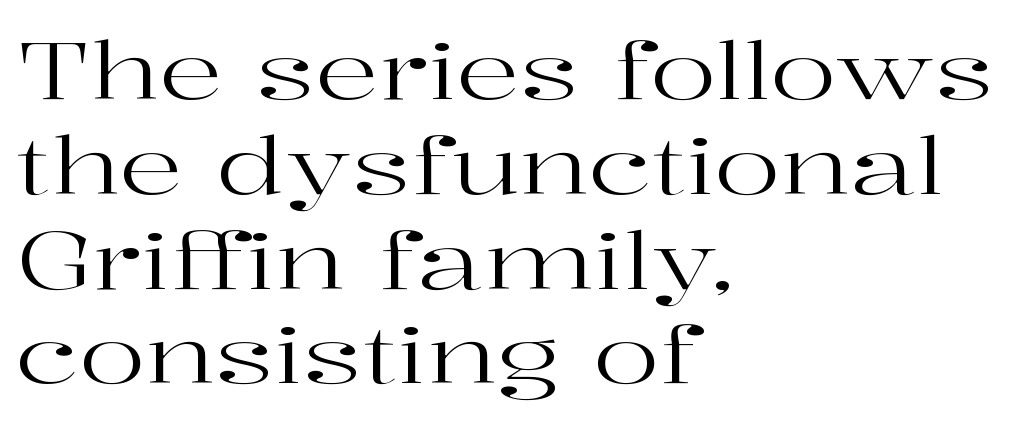
Weight: not bold — regular or lighter. Stroke terminals: seriffed. Character widths vary here, with narrow letters taking less room than wide ones. The compositor pushed each line to the left boundary.
